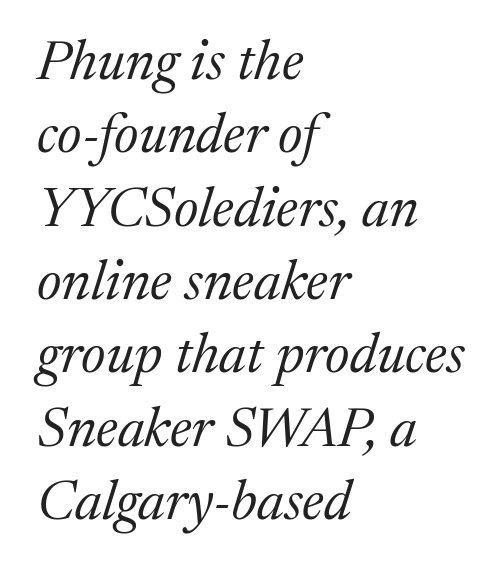
The image shows 56 px regular-weight serif type, italic (leaning right); set left-aligned, normal line spacing (1.31x), normal letter spacing, not underlined; medium stroke contrast and a medium x-height.
